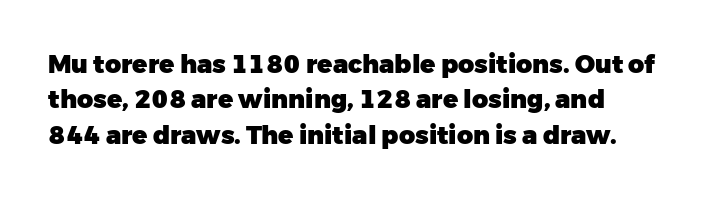
Bold? Absolutely — the strokes are thick and heavy. The space beneath each line is pristine and unruled. Ascenders rise straight up at ninety degrees. You could call the tracking neutral — neither tight nor loose.
